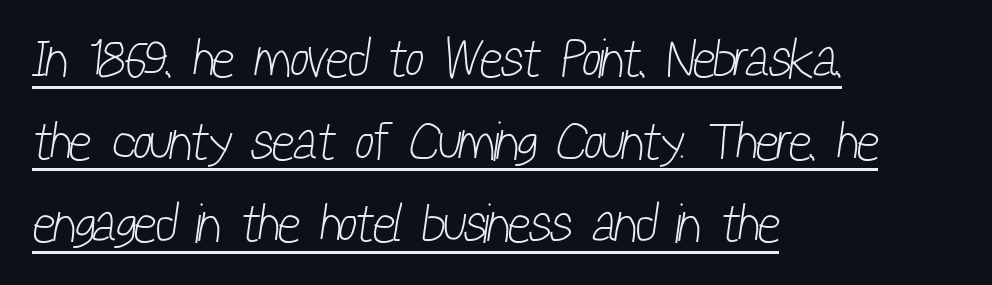
Q: Is the text bold? A: No.
Q: Is the typeface a serif or a sans-serif typeface? A: Sans-serif.
Q: Is the text underlined? A: Yes.
Q: How is the paragraph aligned? A: Left-aligned.
Q: Is the spacing between letters normal or unusually wide? A: Normal.
Q: Is the spacing between lines tight, normal or loose? A: Normal.
Q: Width (condensed, normal, or wide)? A: Condensed.
Q: Stroke contrast? A: Low.
Q: x-height? A: Medium.
Q: Monospaced? A: No.
